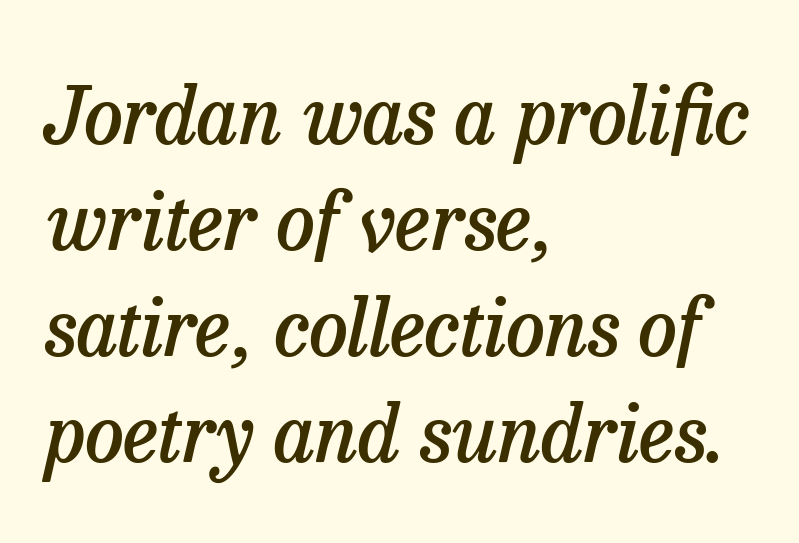
{"serif": "yes", "italic": "yes", "lean": "right", "slant_degrees": 13, "bold": "semi", "weight": "semibold", "width": "normal", "stroke_contrast": "low", "x_height": "medium", "monospaced": "no", "underline": "no", "align": "left", "line_spacing": "normal", "line_spacing_ratio": 1.36, "letter_spacing": "normal", "letter_spacing_em": 0.0, "glyph_px": 78}
